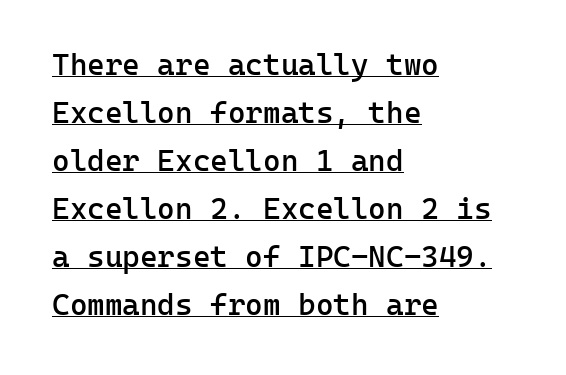
Q: Is the text bold? A: Semi-bold.
Q: Is the text italic (slanted)? A: No, it is upright.
Q: Is the typeface a serif or a sans-serif typeface? A: Sans-serif.
Q: Is the text underlined? A: Yes.
Q: How is the paragraph aligned? A: Left-aligned.
Q: Is the spacing between letters normal or unusually wide? A: Normal.
Q: Is the spacing between lines tight, normal or loose? A: Normal.
Q: Width (condensed, normal, or wide)? A: Normal.
Q: Stroke contrast? A: Low.
Q: x-height? A: Medium.
Q: Monospaced? A: Yes.
